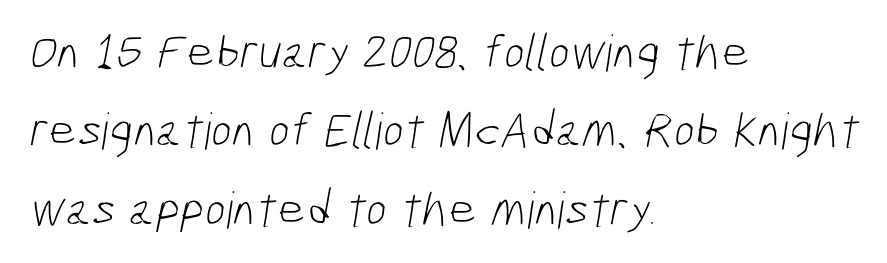
Notice how descenders clear the ascenders below comfortably — that's standard leading. This sample has the flowing, uneven cadence of proportional lettering. Descender tails drop into unmarked territory. Tracking value appears to be zero — textbook default spacing. The lines are quadded left. Heaviness? Minimal to ordinary, like unemphasized prose.
